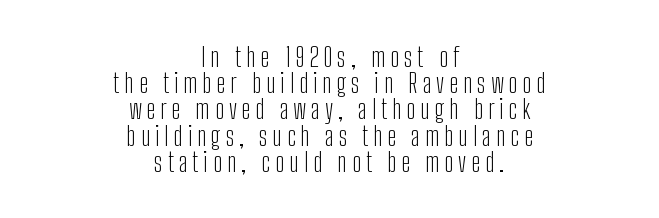
{"italic": "no", "bold": "no", "underline": "no", "align": "center", "line_spacing": "tight", "line_spacing_ratio": 0.97, "glyph_px": 27}
